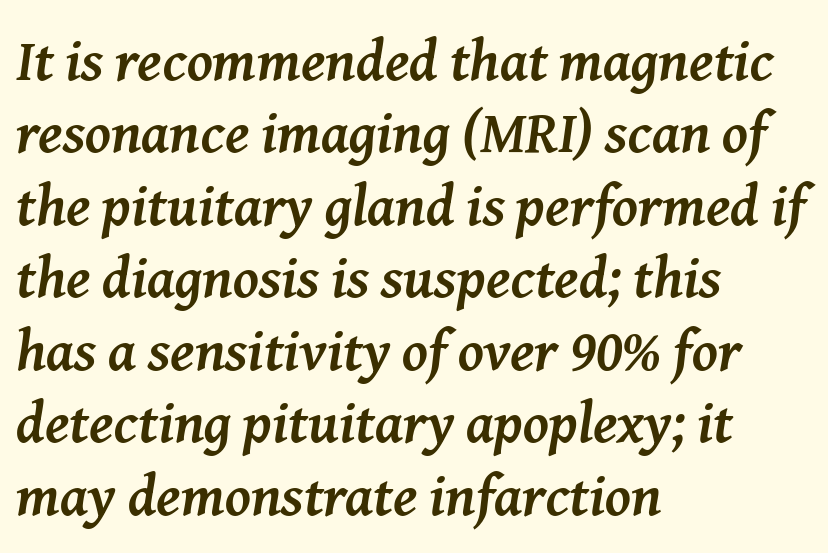
{"serif": "yes", "italic": "yes", "lean": "right", "slant_degrees": 8, "bold": "yes", "weight": "semibold", "width": "normal", "stroke_contrast": "medium", "x_height": "medium", "monospaced": "no", "underline": "no", "align": "left", "line_spacing": "normal", "line_spacing_ratio": 1.25, "letter_spacing": "normal", "letter_spacing_em": 0.0, "glyph_px": 58}
